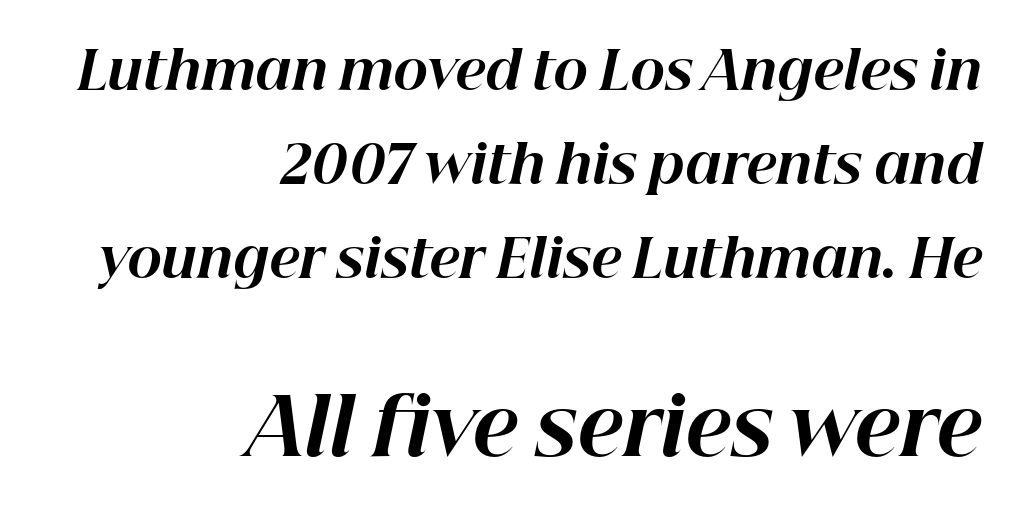
{"italic": "yes", "lean": "right", "slant_degrees": 12, "bold": "yes", "weight": "bold", "width": "normal", "stroke_contrast": "high", "x_height": "medium", "monospaced": "no", "underline": "no", "align": "right", "line_spacing_ratio": 1.81, "letter_spacing": "normal", "letter_spacing_em": 0.0, "larger_block": "second", "size_ratio": 1.5, "glyph_px": 78}
